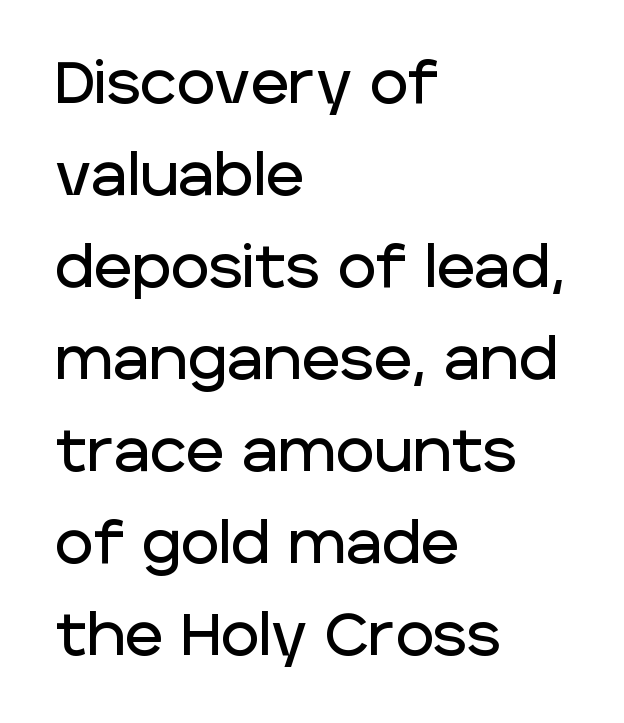
The image shows 59 px sans-serif type, upright; set left-aligned, normal line spacing (1.56x), normal letter spacing, not underlined; low stroke contrast and a large x-height.
